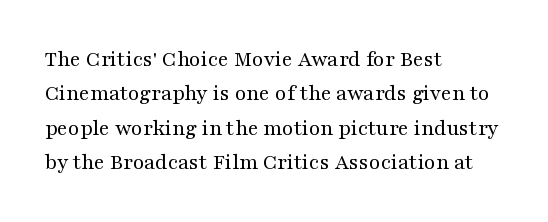
{"italic": "no", "bold": "no", "underline": "no", "align": "left", "line_spacing": "normal", "line_spacing_ratio": 1.49, "letter_spacing": "normal", "letter_spacing_em": 0.0, "glyph_px": 23}
